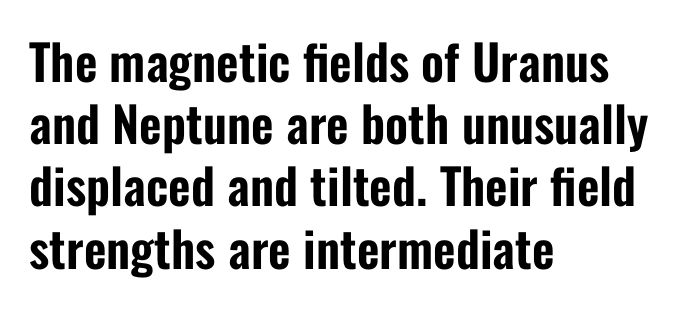
The image shows 49 px condensed sans-serif type, upright; set left-aligned, normal line spacing (1.27x), normal letter spacing, not underlined; low stroke contrast and a medium x-height.
